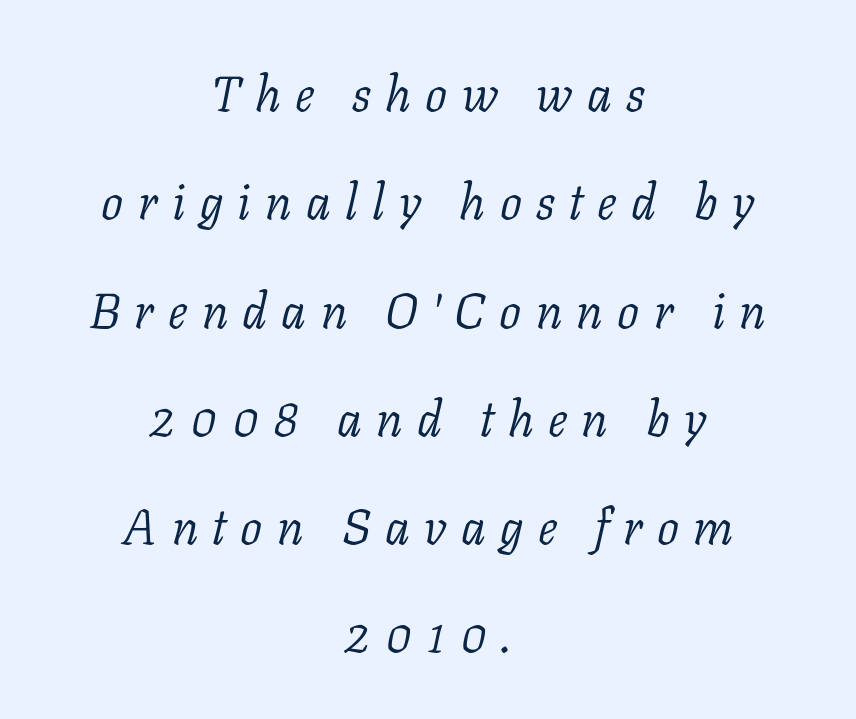
{"serif": "yes", "italic": "yes", "lean": "right", "slant_degrees": 11, "bold": "no", "weight": "light", "width": "normal", "stroke_contrast": "low", "x_height": "medium", "monospaced": "no", "underline": "no", "align": "center", "line_spacing": "loose", "line_spacing_ratio": 2.21, "letter_spacing": "wide", "letter_spacing_em": 0.29, "glyph_px": 49}
